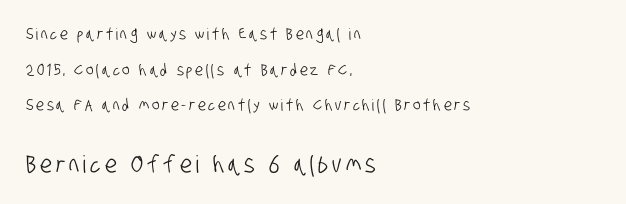
Q: Is the text underlined? A: No.
Q: How is the paragraph aligned? A: Left-aligned.
Q: Is the spacing between lines tight, normal or loose? A: Loose.
Q: Which block of text is set in a larger size, the first (top) or the second (bottom)? A: The second (bottom) one.
